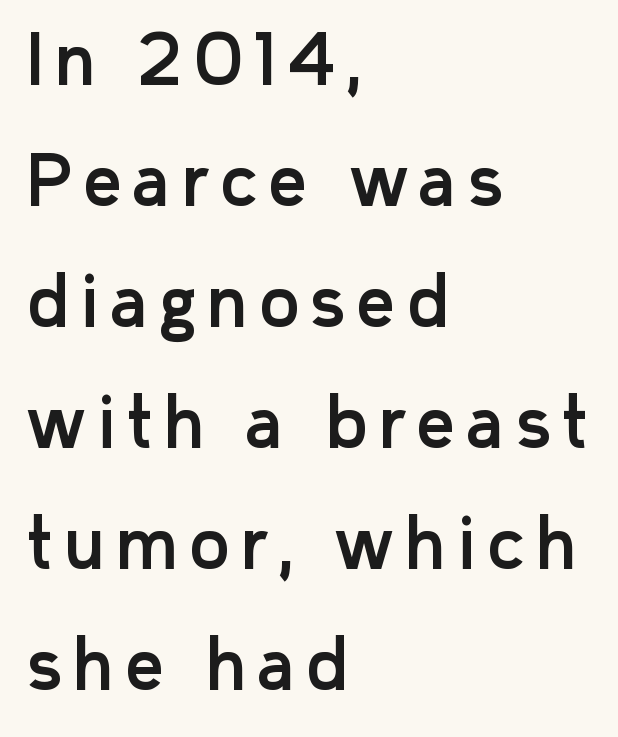
{"serif": "no", "italic": "no", "width": "normal", "stroke_contrast": "low", "x_height": "medium", "monospaced": "no", "underline": "no", "align": "left", "line_spacing_ratio": 1.78, "glyph_px": 68}
